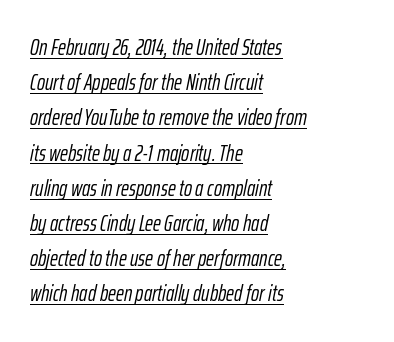
Q: Is the text bold? A: No.
Q: Is the text italic (slanted)? A: Yes, it leans right by about 12 degrees.
Q: Is the text underlined? A: Yes.
Q: How is the paragraph aligned? A: Left-aligned.
Q: Is the spacing between letters normal or unusually wide? A: Normal.
Q: Is the spacing between lines tight, normal or loose? A: Normal.
